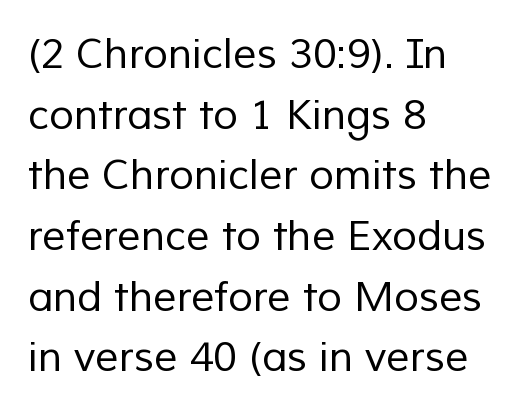
The string is rendered with underlining switched off. Characters follow at the spacing the type designer built in. Note: no serifs on the glyphs. Varying glyph widths throughout — classic text-font behaviour. Successive baselines arrive at the customary interval.
